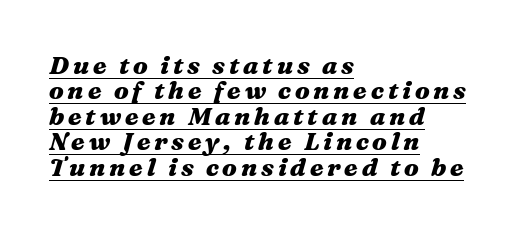
The glyphs look as if they've been sheared to an angle. Line starts are locked; line ends wander. Weight check: bold — yes, fully. The lines are packed closely together with very little leading.
